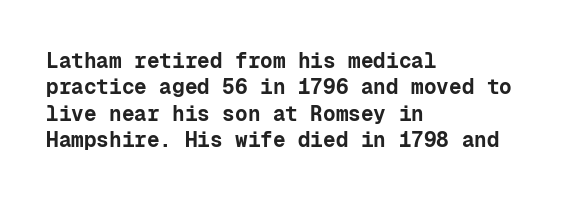
What weight is shown? A full bold with thick strokes. The lettering holds an erect, upright posture throughout. Plain, unruled lines of type. The rendering keeps characters at their native spacing. Leading: standard.
